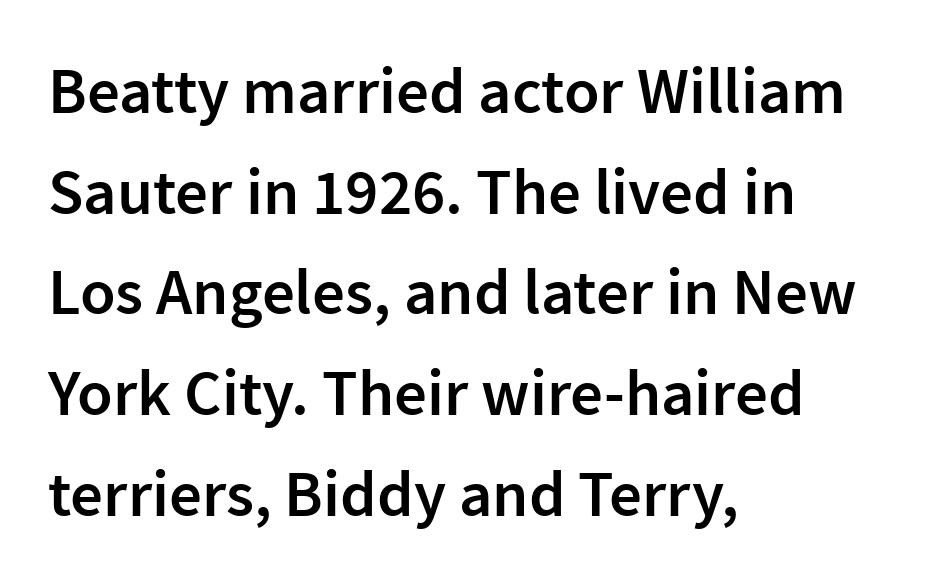
Students, note that the glyphs here touch the page at normal intervals. Horizontally, the lines are justified to the leading edge only. The glyphs are unaccompanied by any horizontal stroke below them. In terms of weight, the rendering is demibold, just under bold.
